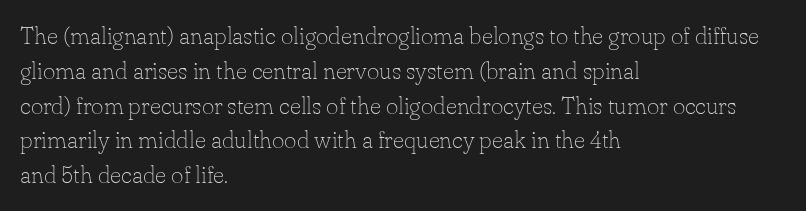
Q: Is the text bold? A: No.
Q: Is the text italic (slanted)? A: No, it is upright.
Q: Is the text underlined? A: No.
Q: How is the paragraph aligned? A: Left-aligned.
Q: Is the spacing between letters normal or unusually wide? A: Normal.
Q: Is the spacing between lines tight, normal or loose? A: Normal.
